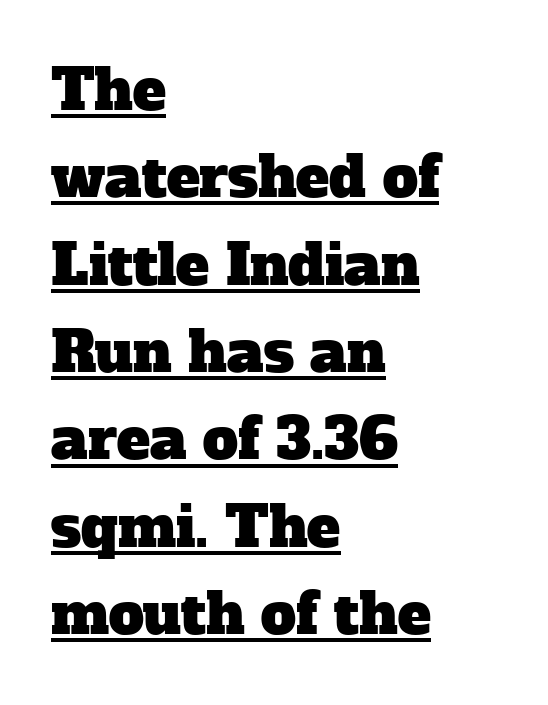
Q: Is the typeface a serif or a sans-serif typeface? A: Serif.
Q: Is the text underlined? A: Yes.
Q: How is the paragraph aligned? A: Left-aligned.
Q: Is the spacing between letters normal or unusually wide? A: Normal.
Q: Is the spacing between lines tight, normal or loose? A: Normal.
Q: Width (condensed, normal, or wide)? A: Normal.
Q: Stroke contrast? A: Low.
Q: x-height? A: Medium.
Q: Monospaced? A: No.
